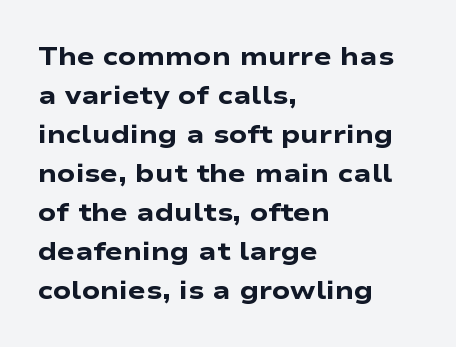
Successive baselines arrive at the customary interval. Nope, not italic — everything's standing straight. Stroke thickness is high; the sample reads as a true bold. Line starts are locked; line ends wander. Clear beneath every line of the passage. The line texture is even and compact thanks to regular tracking.
